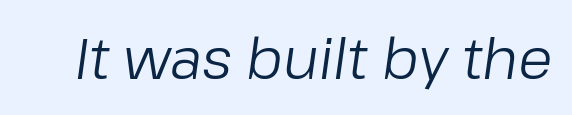
Q: Is the text bold? A: No.
Q: Is the text italic (slanted)? A: Yes, it leans right by about 8 degrees.
Q: Is the text underlined? A: No.
Q: Is the spacing between letters normal or unusually wide? A: Normal.
Q: Width (condensed, normal, or wide)? A: Normal.
Q: Stroke contrast? A: Low.
Q: x-height? A: Medium.
Q: Monospaced? A: No.
